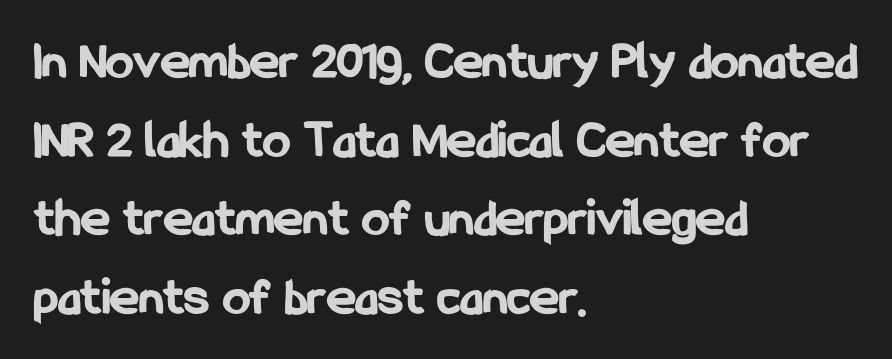
Q: Is the text bold? A: Yes.
Q: Is the text italic (slanted)? A: No, it is upright.
Q: Is the typeface a serif or a sans-serif typeface? A: Sans-serif.
Q: Is the text underlined? A: No.
Q: How is the paragraph aligned? A: Left-aligned.
Q: Is the spacing between letters normal or unusually wide? A: Normal.
Q: Is the spacing between lines tight, normal or loose? A: Normal.
Q: Width (condensed, normal, or wide)? A: Condensed.
Q: Stroke contrast? A: Low.
Q: x-height? A: Medium.
Q: Monospaced? A: No.
